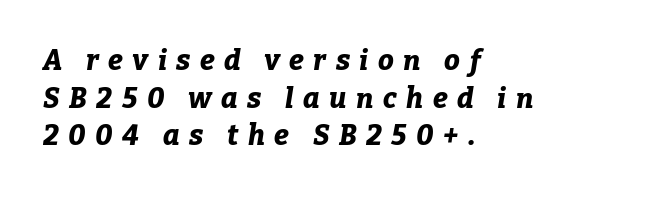
Q: Is the text bold? A: Yes.
Q: Is the text italic (slanted)? A: Yes, it leans right by about 9 degrees.
Q: Is the text underlined? A: No.
Q: How is the paragraph aligned? A: Left-aligned.
Q: Is the spacing between letters normal or unusually wide? A: Unusually wide.
Q: Is the spacing between lines tight, normal or loose? A: Normal.
Q: Width (condensed, normal, or wide)? A: Normal.
Q: Stroke contrast? A: Low.
Q: x-height? A: Medium.
Q: Monospaced? A: No.
